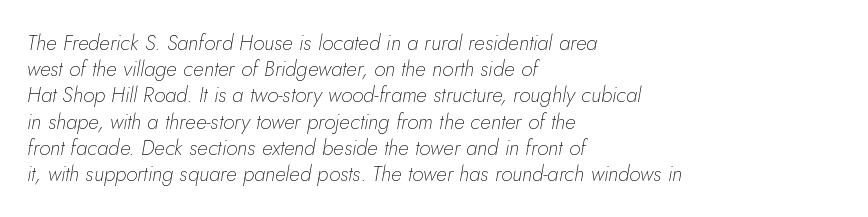
The image shows 21 px text type, italic (leaning right); set left-aligned, normal line spacing (1.25x), normal letter spacing, not underlined.
